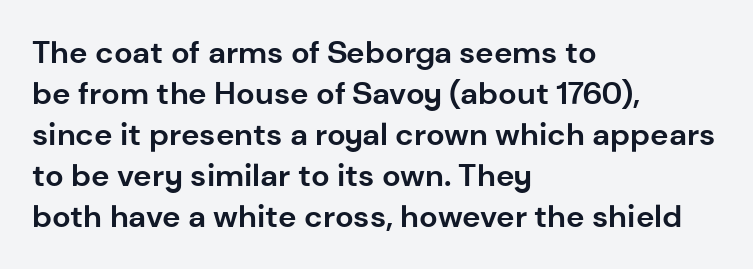
Q: Is the text bold? A: Yes.
Q: Is the text italic (slanted)? A: No, it is upright.
Q: Is the typeface a serif or a sans-serif typeface? A: Sans-serif.
Q: Is the text underlined? A: No.
Q: How is the paragraph aligned? A: Left-aligned.
Q: Is the spacing between letters normal or unusually wide? A: Normal.
Q: Is the spacing between lines tight, normal or loose? A: Normal.
Q: Width (condensed, normal, or wide)? A: Normal.
Q: Stroke contrast? A: Low.
Q: x-height? A: Medium.
Q: Monospaced? A: No.
